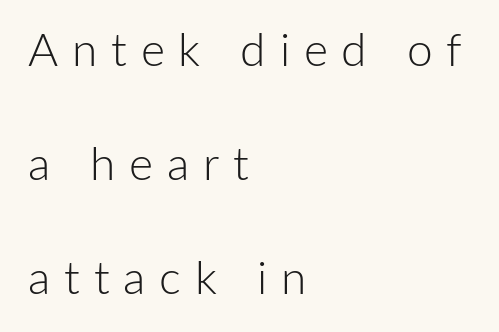
Between one letter and the next there's a generous, obvious gap. Compared with typical paragraphs, the rows here are farther apart. The letters stand straight up with perfectly vertical stems. No extra ink here — the face is not bold. The passage shown is typeset with a sans-serif family.
